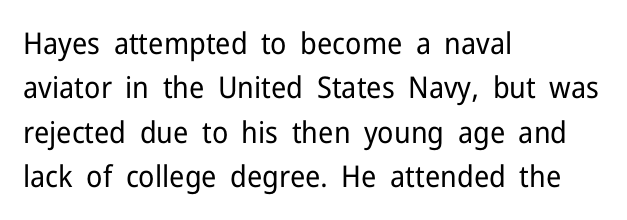
Q: Is the text bold? A: No.
Q: Is the text italic (slanted)? A: No, it is upright.
Q: Is the typeface a serif or a sans-serif typeface? A: Sans-serif.
Q: Is the text underlined? A: No.
Q: How is the paragraph aligned? A: Left-aligned.
Q: Is the spacing between letters normal or unusually wide? A: Normal.
Q: Is the spacing between lines tight, normal or loose? A: Normal.
Q: Width (condensed, normal, or wide)? A: Normal.
Q: Stroke contrast? A: Low.
Q: x-height? A: Medium.
Q: Monospaced? A: No.
